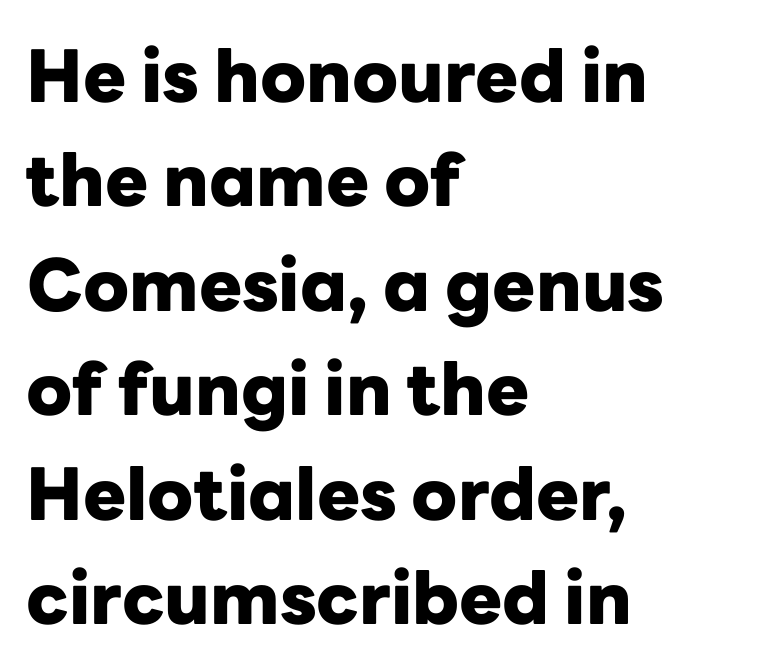
The image shows 72 px heavy sans-serif type, upright; set left-aligned, normal line spacing (1.45x), normal letter spacing, not underlined; low stroke contrast and a medium x-height.
